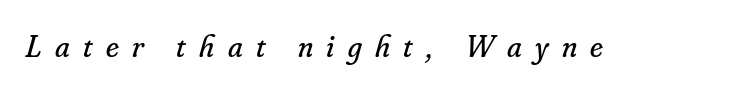
Each letter keeps its own natural width here, so spacing adapts to shape. Descenders hang freely into open space. Every character sits at an angle, as italics do. Caption: face not bold, strokes unweighted. You could only call the tracking loose — the letters float apart. The face used here is seriffed, in the tradition of book romans.
